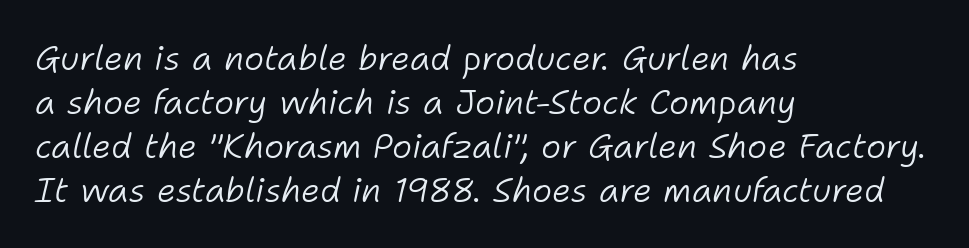
Q: Is the text bold? A: No.
Q: Is the text italic (slanted)? A: Yes, it leans right by about 11 degrees.
Q: Is the text underlined? A: No.
Q: How is the paragraph aligned? A: Left-aligned.
Q: Is the spacing between letters normal or unusually wide? A: Normal.
Q: Is the spacing between lines tight, normal or loose? A: Normal.
Q: Width (condensed, normal, or wide)? A: Normal.
Q: Stroke contrast? A: Low.
Q: x-height? A: Medium.
Q: Monospaced? A: No.
